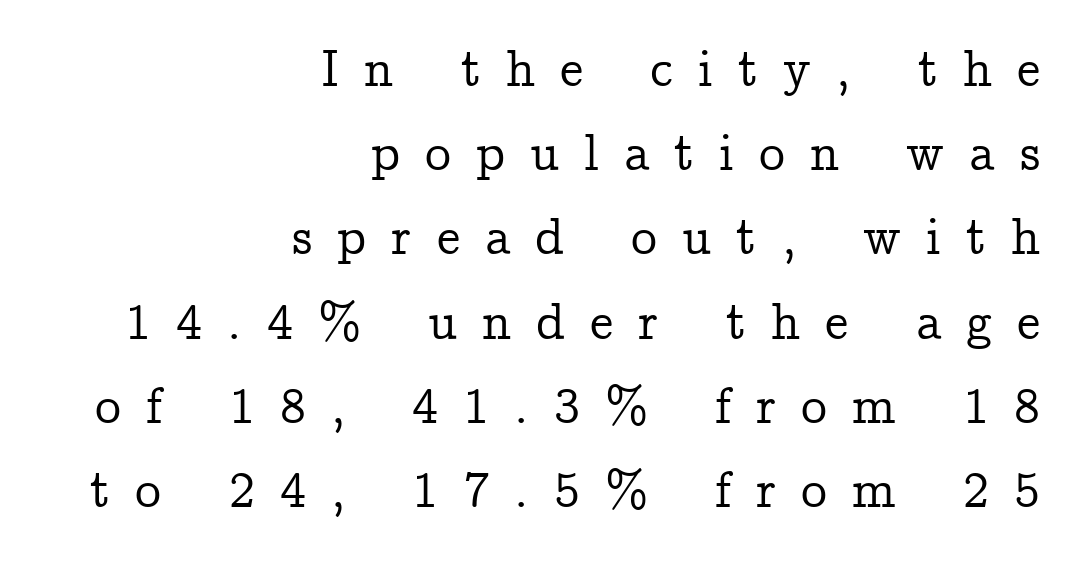
The image shows 52 px serif type, upright; set right-aligned, normal line spacing (1.62x), unusually wide letter spacing (+0.48 em), not underlined; low stroke contrast and a medium x-height.
